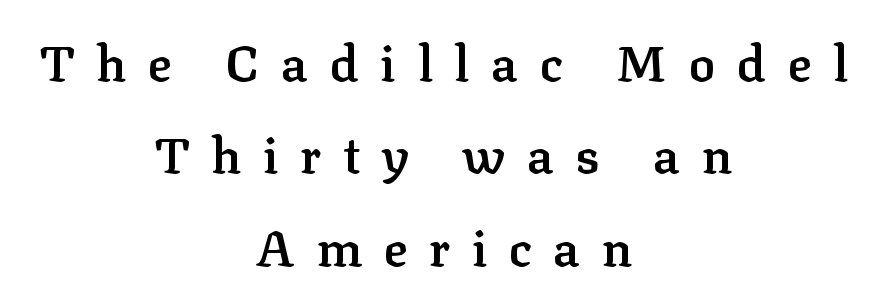
The image shows 50 px semibold serif type, upright; set centered, line spacing 1.85x, unusually wide letter spacing (+0.43 em), not underlined; low stroke contrast and a medium x-height.
